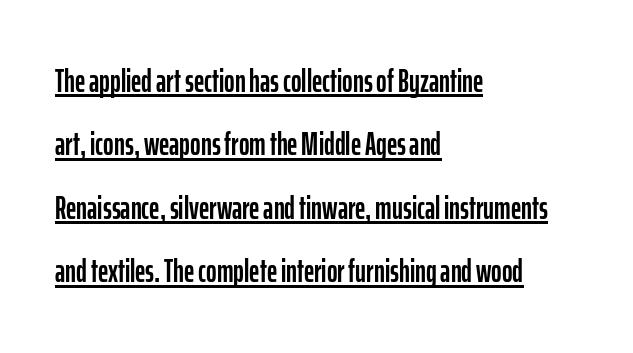
The image shows 32 px condensed sans-serif type, upright; set left-aligned, loose line spacing (1.98x), normal letter spacing, underlined; low stroke contrast and a medium x-height.
